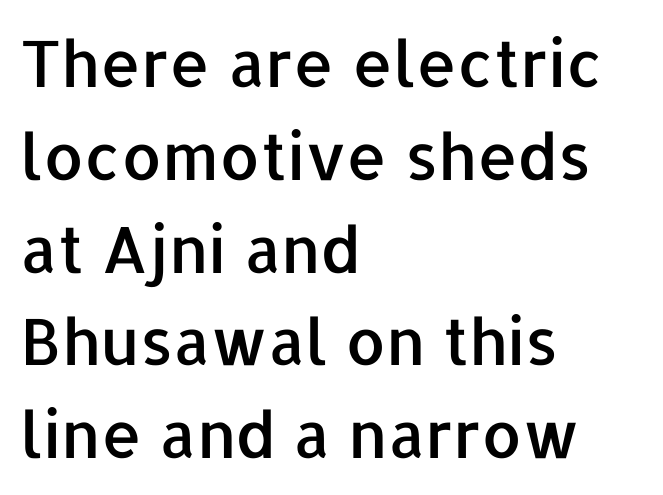
Q: Is the text italic (slanted)? A: No, it is upright.
Q: Is the typeface a serif or a sans-serif typeface? A: Sans-serif.
Q: Is the text underlined? A: No.
Q: How is the paragraph aligned? A: Left-aligned.
Q: Is the spacing between letters normal or unusually wide? A: Normal.
Q: Is the spacing between lines tight, normal or loose? A: Normal.
Q: Width (condensed, normal, or wide)? A: Normal.
Q: Stroke contrast? A: Low.
Q: x-height? A: Medium.
Q: Monospaced? A: No.
